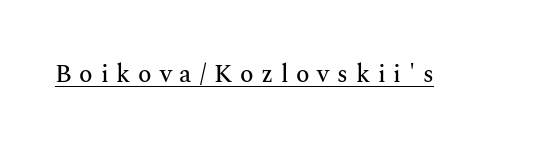
Q: Is the text italic (slanted)? A: No, it is upright.
Q: Is the text underlined? A: Yes.
Q: Is the spacing between letters normal or unusually wide? A: Unusually wide.
